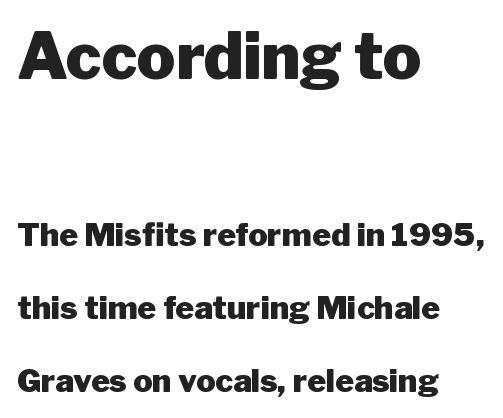
The rendering uses natural spacing where letterforms have individual widths. Are there feet on the stems? There aren't — it's a sans. Every row of glyphs begins at an identical x-position on the left. This block would shrink considerably if given ordinary leading; it's expanded now.
